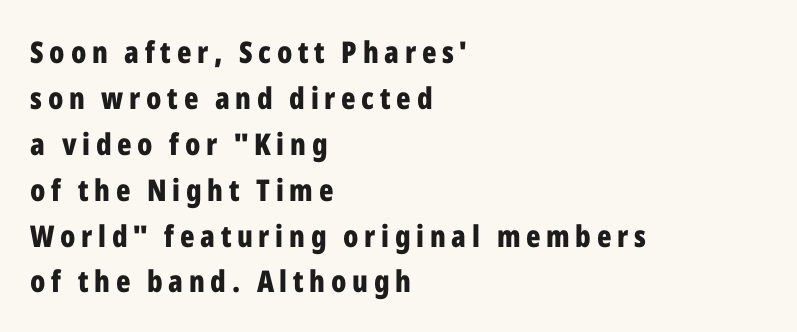
Q: Is the text bold? A: Yes.
Q: Is the text italic (slanted)? A: No, it is upright.
Q: Is the typeface a serif or a sans-serif typeface? A: Sans-serif.
Q: Is the text underlined? A: No.
Q: How is the paragraph aligned? A: Left-aligned.
Q: Is the spacing between lines tight, normal or loose? A: Normal.
Q: Width (condensed, normal, or wide)? A: Condensed.
Q: Stroke contrast? A: Low.
Q: x-height? A: Medium.
Q: Monospaced? A: No.
